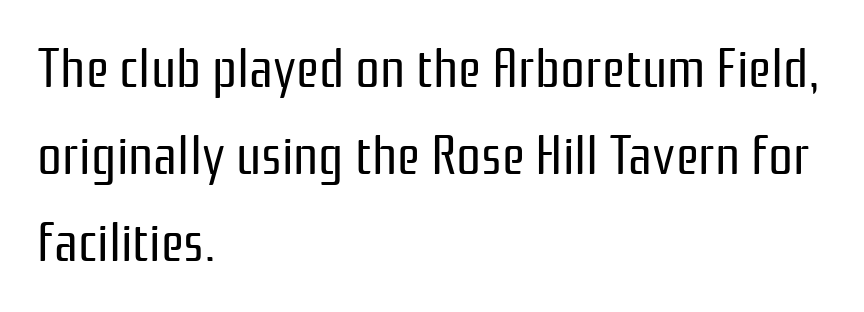
This block has exactly the height ordinary leading produces. Is there any slant? The stems are plumb. Is this a sans? Yes — the strokes have no serifs. The space directly below the letters is spotless. Observe the ordinary spacing: letters are neighbours, not strangers. The typesetting does not lean heavy: it is not bold.
